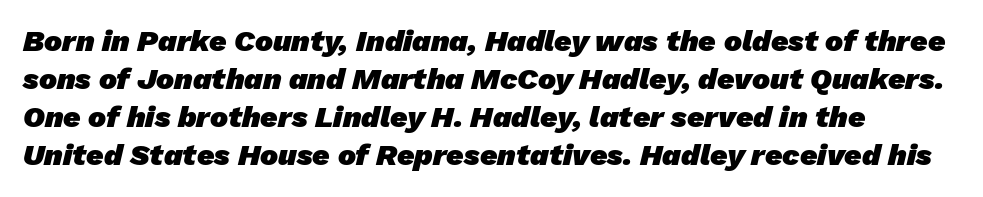
{"serif": "no", "bold": "yes", "weight": "heavy", "width": "normal", "stroke_contrast": "low", "x_height": "medium", "monospaced": "no", "underline": "no", "align": "left", "line_spacing": "normal", "line_spacing_ratio": 1.27, "letter_spacing": "normal", "letter_spacing_em": 0.0, "glyph_px": 30}
